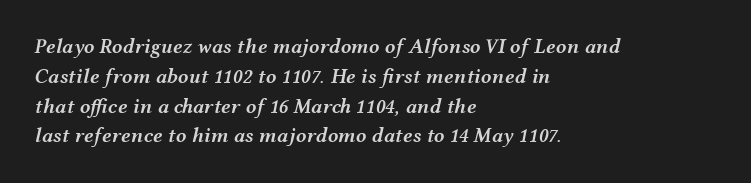
I'd describe the lettering as semibold — firm but not a full bold. Check the space under the baseline: it is left empty. All the whitespace from short lines collects on the right. Rendered with sloped, italic letterforms. The letterforms sit shoulder to shoulder at normal distance. Interline gaps are of average width in this sample.
